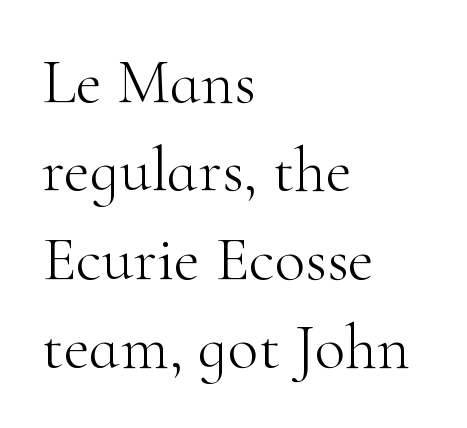
The image shows 64 px light serif type, upright; set left-aligned, normal line spacing (1.38x), normal letter spacing, not underlined; high stroke contrast and a small x-height.
